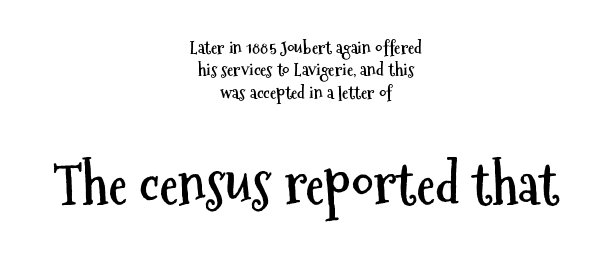
Q: Is the text bold? A: Yes.
Q: Is the text italic (slanted)? A: No, it is upright.
Q: Is the typeface a serif or a sans-serif typeface? A: Sans-serif.
Q: Is the text underlined? A: No.
Q: How is the paragraph aligned? A: Centered.
Q: Is the spacing between letters normal or unusually wide? A: Normal.
Q: Which block of text is set in a larger size, the first (top) or the second (bottom)? A: The second (bottom) one.
Q: Width (condensed, normal, or wide)? A: Condensed.
Q: Stroke contrast? A: Medium.
Q: x-height? A: Medium.
Q: Monospaced? A: No.
